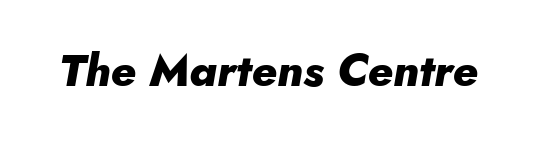
Nobody touched the tracking dial on this one. Set as a true bold cut, around the 700 mark. Type without underlining. Slant detected: the letters are inclined. Each letter keeps its own natural width here, so spacing adapts to shape.
